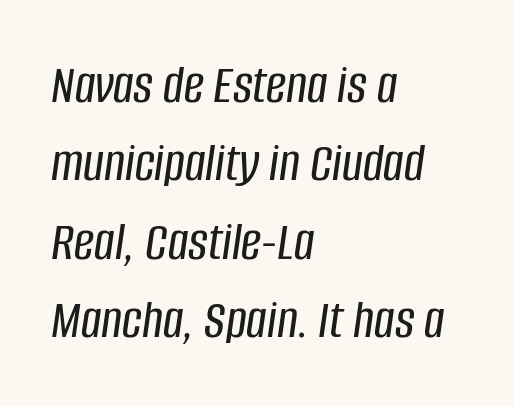
The image shows 56 px condensed type, italic (leaning right); set left-aligned, normal line spacing (1.4x), normal letter spacing, not underlined; low stroke contrast and a large x-height.
